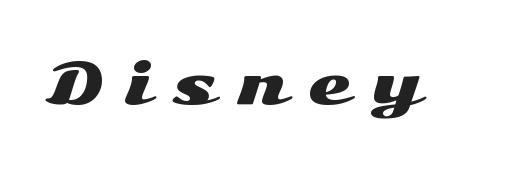
{"serif": "no", "width": "wide", "stroke_contrast": "medium", "x_height": "medium", "monospaced": "no", "underline": "no", "letter_spacing": "wide", "letter_spacing_em": 0.39, "glyph_px": 55}
